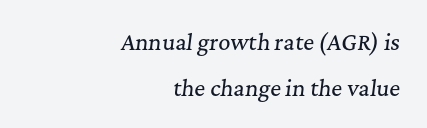
Alignment: flush right. This is oblique type, the kind used for emphasis or titles. The block of text is sparse from top to bottom, with ample space between rows. Unmarked baselines from the first word to the last. The horizontal fit of the characters is conventional and even.
